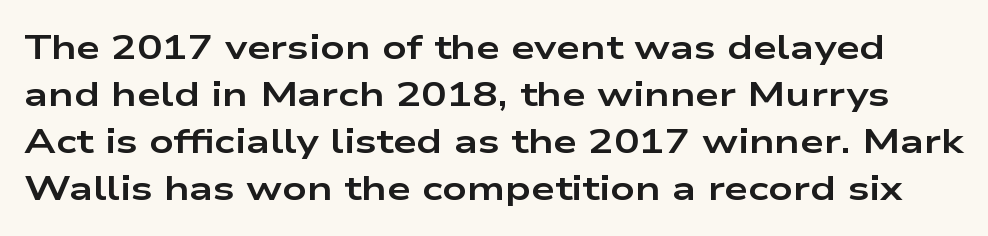
{"serif": "no", "italic": "no", "bold": "yes", "weight": "bold", "width": "wide", "stroke_contrast": "low", "x_height": "medium", "monospaced": "no", "underline": "no", "line_spacing": "normal", "line_spacing_ratio": 1.38, "letter_spacing": "normal", "letter_spacing_em": 0.0, "glyph_px": 34}
